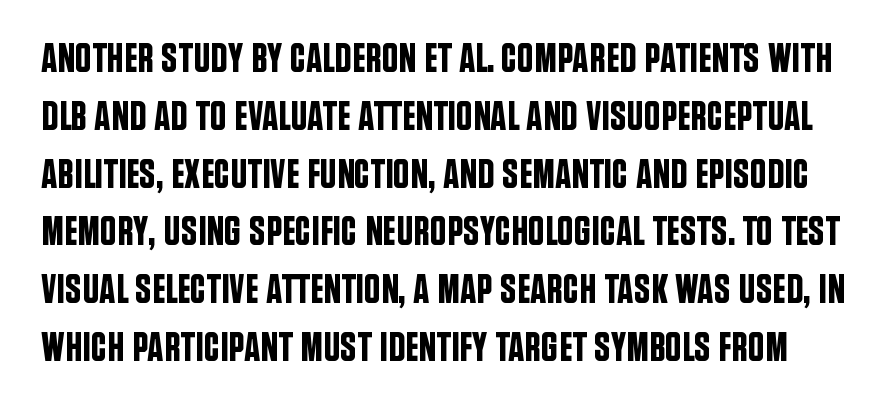
The image shows 41 px condensed sans-serif type, upright; set normal line spacing (1.41x), normal letter spacing, not underlined; low stroke contrast and a large x-height.
